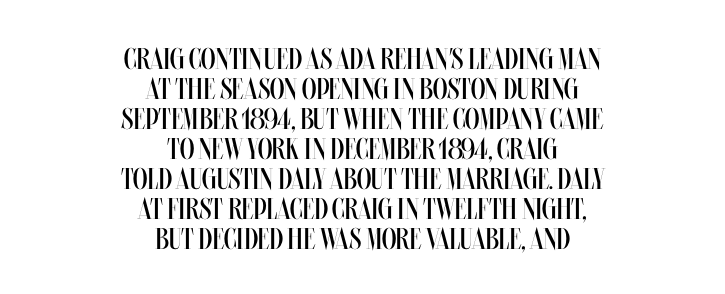
The image shows 30 px regular-weight, condensed type, upright; set centered, tight line spacing (1.0x), normal letter spacing, not underlined; medium stroke contrast and a large x-height.
